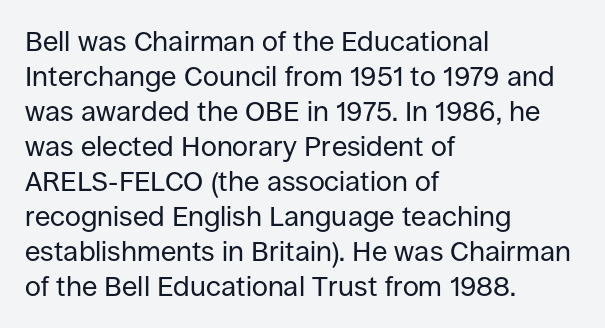
Honestly, the letter spacing is just normal — you wouldn't notice it. The vertical gap from one line to the next is medium. Layout note: lines flush left. The passage shown is typed in a proportional face where columns would drift. The face looks like a standard text weight, possibly lighter.
